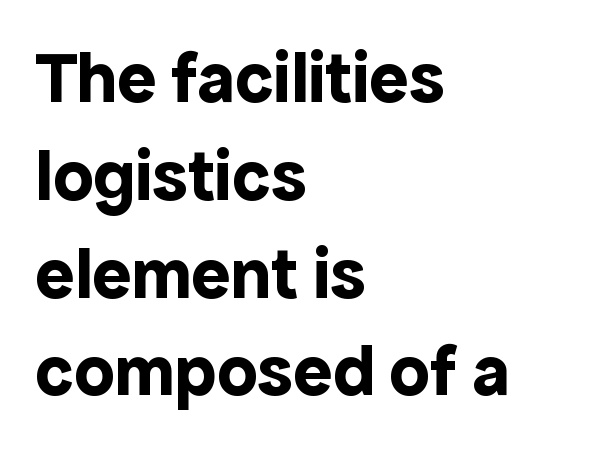
{"serif": "no", "italic": "no", "bold": "yes", "weight": "bold", "width": "normal", "x_height": "medium", "monospaced": "no", "underline": "no", "align": "left", "line_spacing": "normal", "line_spacing_ratio": 1.34, "letter_spacing": "normal", "letter_spacing_em": 0.0, "glyph_px": 73}
